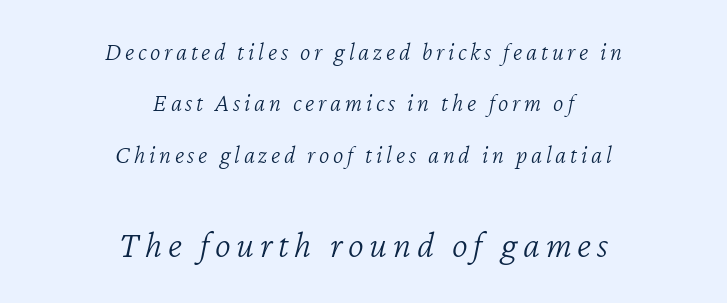
Q: Is the text bold? A: No.
Q: Is the text italic (slanted)? A: Yes, it leans right by about 12 degrees.
Q: Is the text underlined? A: No.
Q: How is the paragraph aligned? A: Centered.
Q: Is the spacing between lines tight, normal or loose? A: Loose.
Q: Which block of text is set in a larger size, the first (top) or the second (bottom)? A: The second (bottom) one.
Q: Width (condensed, normal, or wide)? A: Normal.
Q: Stroke contrast? A: Low.
Q: x-height? A: Medium.
Q: Monospaced? A: No.
